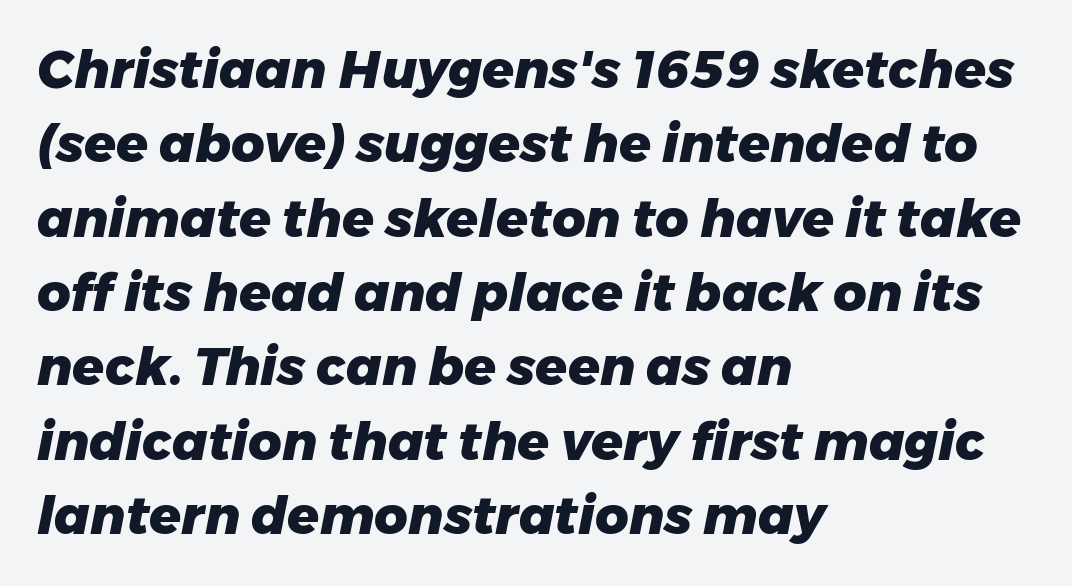
Does the leading feel generous? No, just average. Designer's note — italics engaged. A typesetter would call this proportional, since set widths differ per character. Bold? Absolutely — the strokes are thick and heavy. A clean baseline with only descenders dipping below it.
